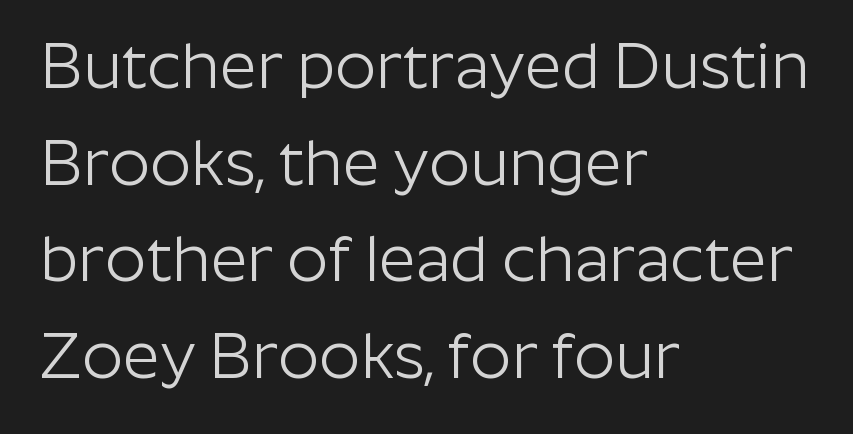
The weight tops out at a normal text grade. Anything drawn beneath the words? Only blank space. Short note: letters normally spaced. The letters advance in unequal steps, a hallmark of proportional type.
